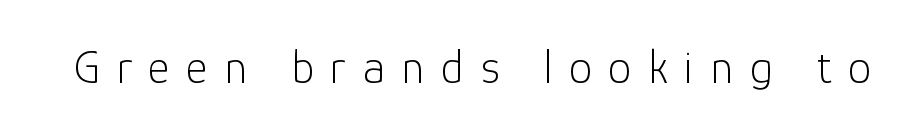
This sample uses expanded letter spacing, leaving extra air between glyphs. The specimen reads as upright at a glance. Letters rest on an invisible, unmarked baseline. Compared with a typical body face, this is equally light or lighter still. The passage shown is typeset with a sans-serif family. Think of a printed novel: that variable character pitch is what you see here.
